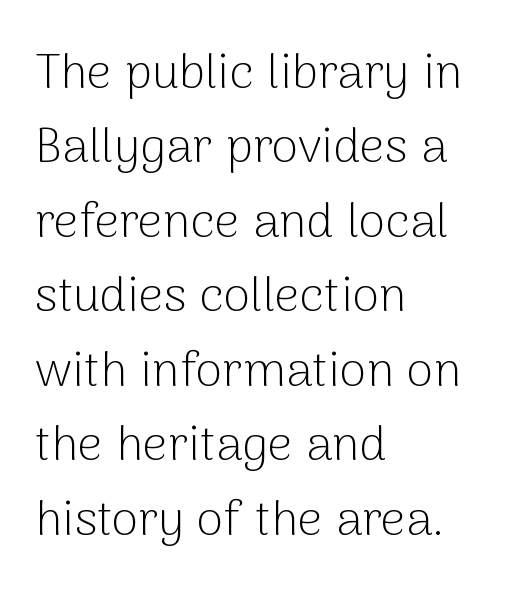
Q: Is the text bold? A: No.
Q: Is the text italic (slanted)? A: No, it is upright.
Q: Is the typeface a serif or a sans-serif typeface? A: Sans-serif.
Q: Is the text underlined? A: No.
Q: How is the paragraph aligned? A: Left-aligned.
Q: Is the spacing between letters normal or unusually wide? A: Normal.
Q: Is the spacing between lines tight, normal or loose? A: Normal.
Q: Width (condensed, normal, or wide)? A: Normal.
Q: Stroke contrast? A: Low.
Q: x-height? A: Medium.
Q: Monospaced? A: No.
